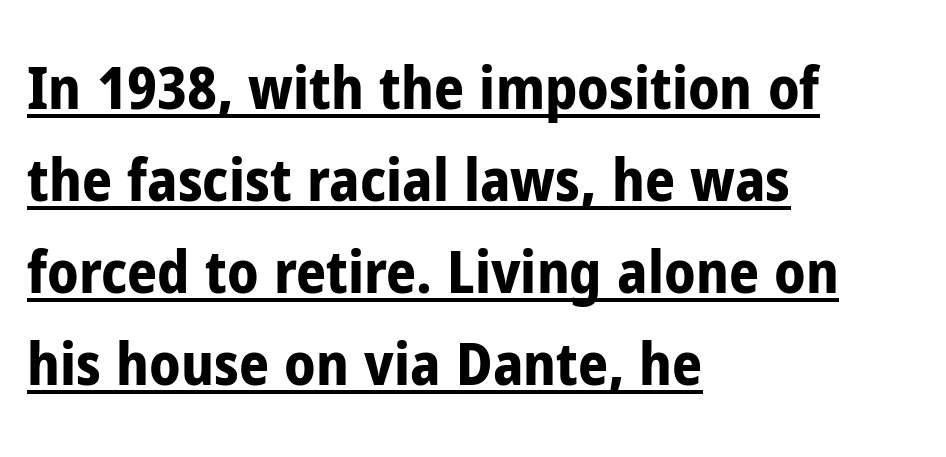
Standard letterfit; no display-style spreading of the glyphs. You could not count columns in this text — the font is proportionally spaced. Students, observe: this is what conventionally led text looks like. The sample has been set heavy, in full bold. The glyphs are accompanied by a horizontal stroke just below them.
